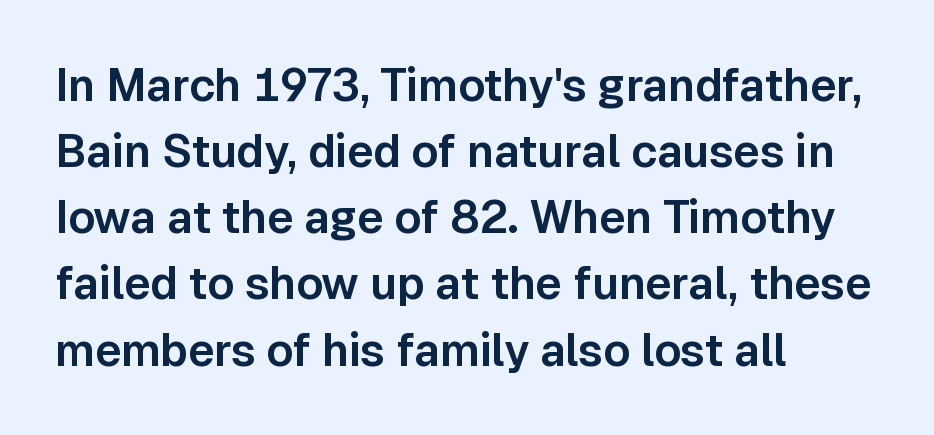
Inter-character spacing is left at the font's built-in metrics. Nope, not italic — everything's standing straight. The face used here is a sans, in the tradition of grotesques and geometrics. The rag falls on the right side of this text block. The vertical gap from one line to the next is medium. The string is rendered with underlining switched off.
